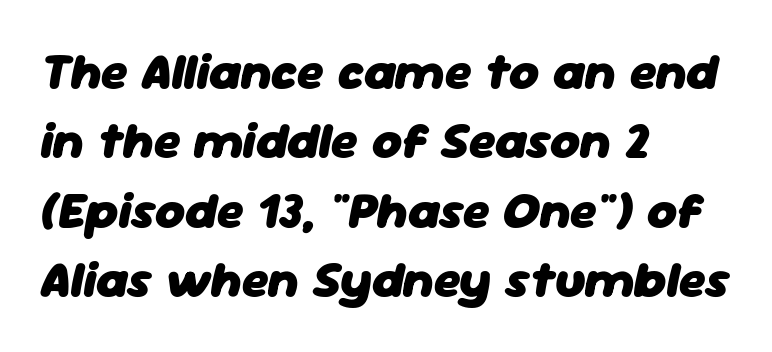
{"italic": "yes", "lean": "right", "slant_degrees": 11, "bold": "yes", "weight": "heavy", "width": "normal", "stroke_contrast": "low", "x_height": "medium", "monospaced": "no", "underline": "no", "align": "left", "line_spacing": "normal", "line_spacing_ratio": 1.36, "letter_spacing": "normal", "letter_spacing_em": 0.0, "glyph_px": 51}
